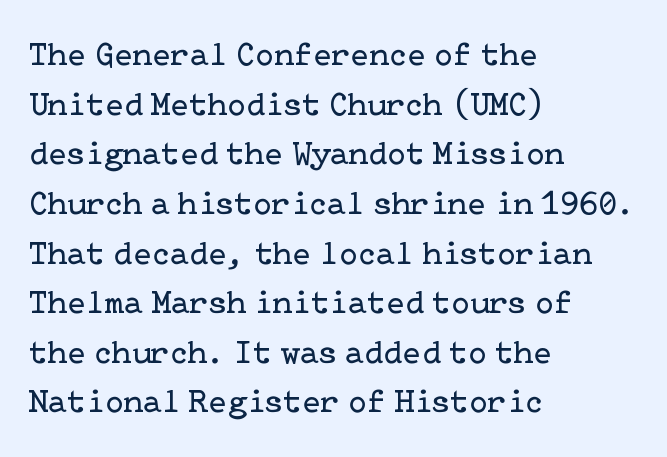
The image shows 34 px regular-weight serif type, upright; set left-aligned, normal line spacing (1.46x), normal letter spacing, not underlined; low stroke contrast and a medium x-height.
